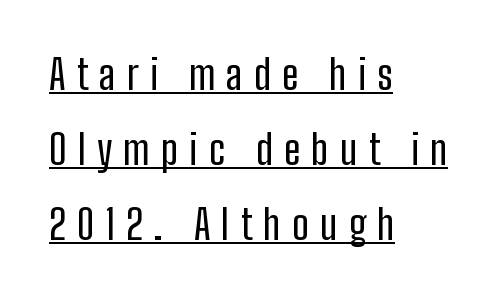
A baseline rule has been typeset under these characters. Proportional: the letters do not fall into vertical columns. Caption: multi-line text, flush left, ragged right. Note: no serifs on the glyphs.
